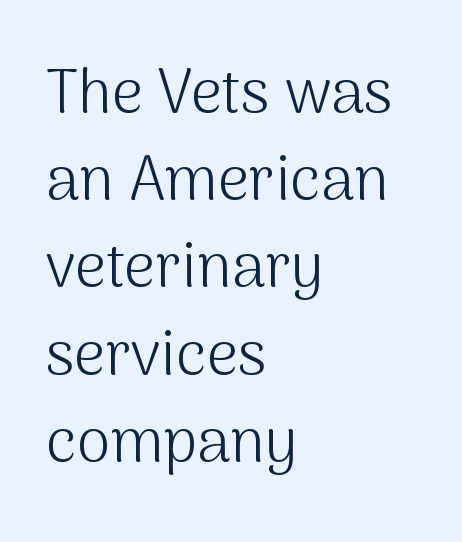
{"serif": "no", "italic": "no", "bold": "no", "weight": "light", "width": "normal", "stroke_contrast": "medium", "x_height": "medium", "monospaced": "no", "underline": "no", "align": "left", "line_spacing": "normal", "line_spacing_ratio": 1.43, "letter_spacing": "normal", "letter_spacing_em": 0.0, "glyph_px": 61}
